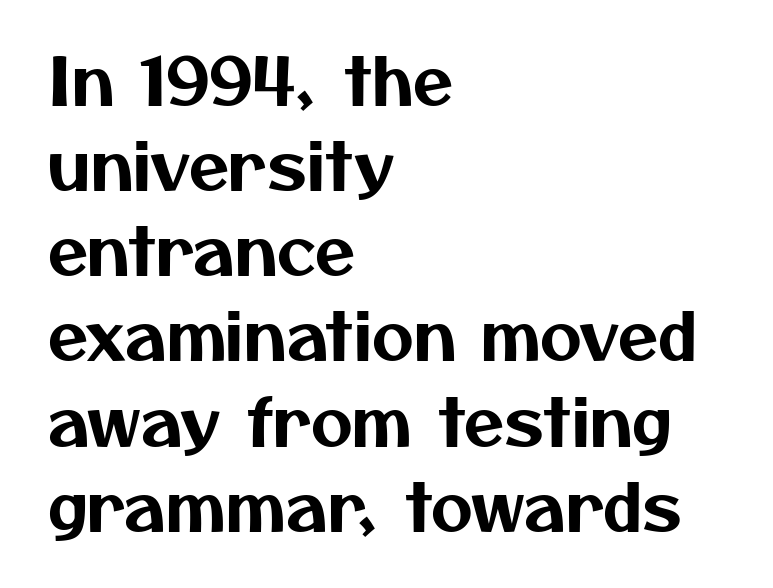
{"serif": "no", "width": "normal", "stroke_contrast": "medium", "x_height": "medium", "monospaced": "no", "underline": "no", "align": "left", "line_spacing": "normal", "line_spacing_ratio": 1.31, "letter_spacing": "normal", "letter_spacing_em": 0.0, "glyph_px": 65}
